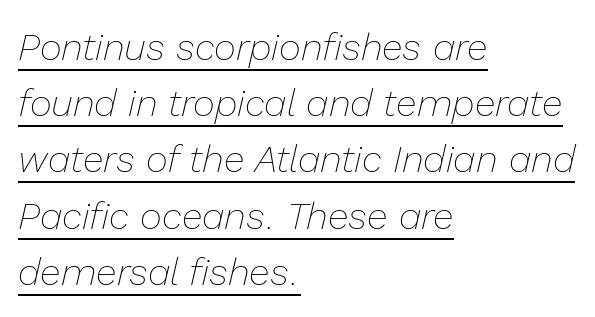
The image shows 38 px thin type, italic (leaning right); set left-aligned, normal line spacing (1.48x), normal letter spacing, underlined; low stroke contrast and a medium x-height.
